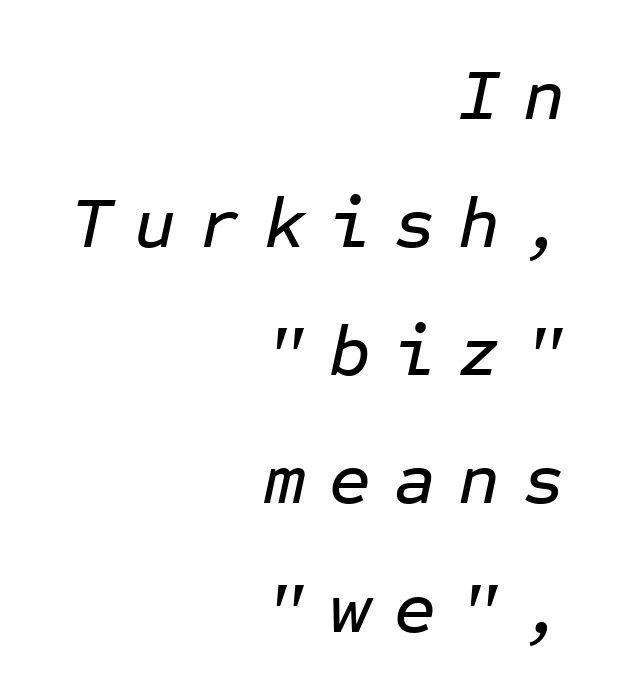
The image shows 72 px text type, italic (leaning right), monospaced; set right-aligned, line spacing 1.78x, unusually wide letter spacing (+0.32 em), not underlined; low stroke contrast and a medium x-height.
